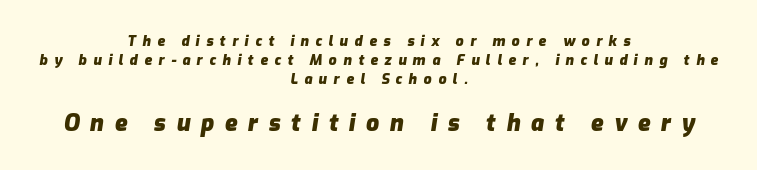
The image shows 23 px bold type, italic (leaning right); set centered, normal line spacing (1.36x), unusually wide letter spacing (+0.46 em), not underlined; the second (bottom) block is 1.64x larger.
